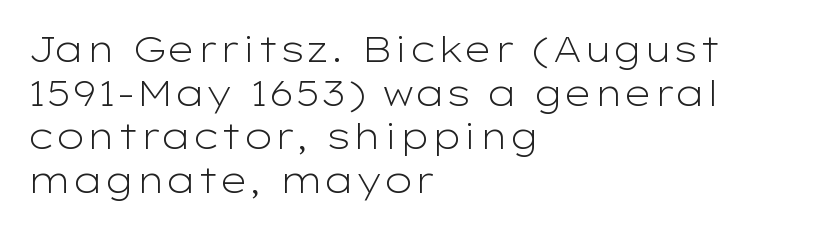
{"serif": "no", "italic": "no", "bold": "no", "weight": "light", "width": "wide", "stroke_contrast": "low", "x_height": "medium", "monospaced": "no", "underline": "no", "align": "left", "line_spacing": "normal", "line_spacing_ratio": 1.25, "letter_spacing": "normal", "letter_spacing_em": 0.0, "glyph_px": 35}
